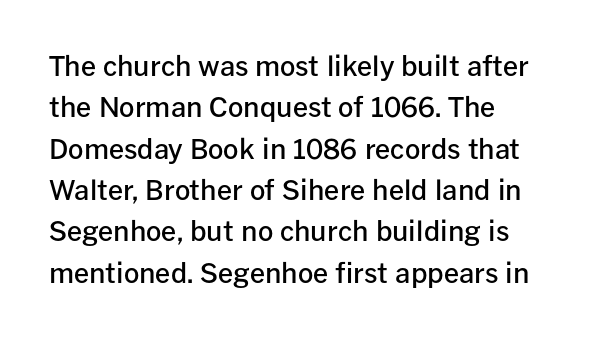
The image shows 27 px text type, upright; set left-aligned, normal line spacing (1.53x), normal letter spacing, not underlined.
